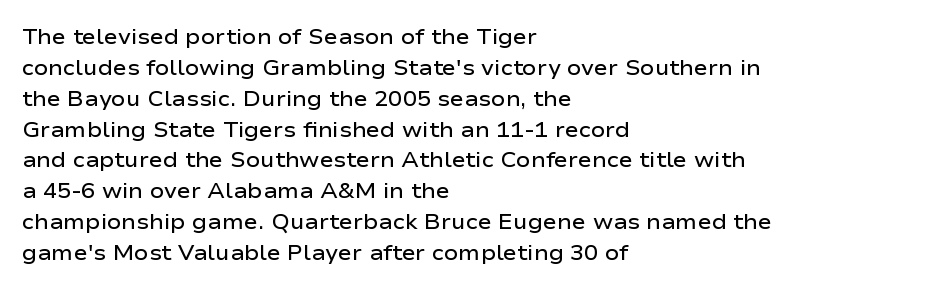
{"italic": "no", "bold": "semi", "underline": "no", "align": "left", "line_spacing": "normal", "line_spacing_ratio": 1.47, "letter_spacing": "normal", "letter_spacing_em": 0.0, "glyph_px": 21}
